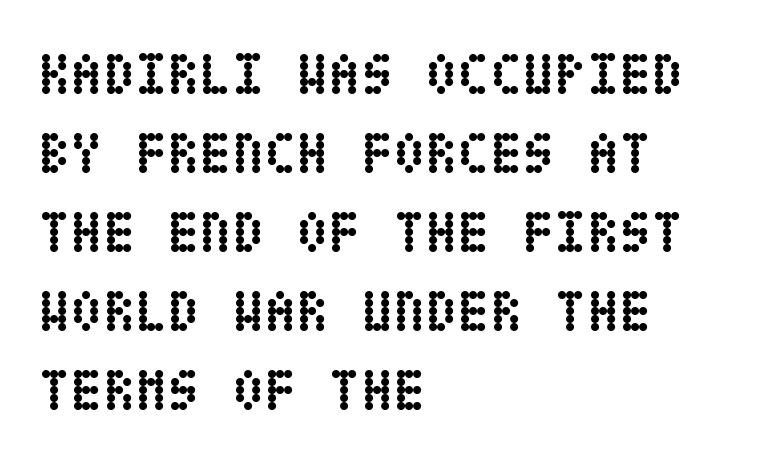
The image shows 59 px semibold, condensed type, upright; set left-aligned, normal line spacing (1.34x), normal letter spacing, not underlined; low stroke contrast and a large x-height.
